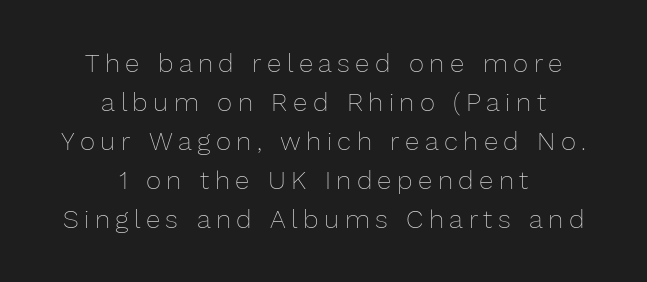
Q: Is the text bold? A: No.
Q: Is the text italic (slanted)? A: No, it is upright.
Q: Is the text underlined? A: No.
Q: How is the paragraph aligned? A: Centered.
Q: Is the spacing between letters normal or unusually wide? A: Unusually wide.
Q: Is the spacing between lines tight, normal or loose? A: Normal.
